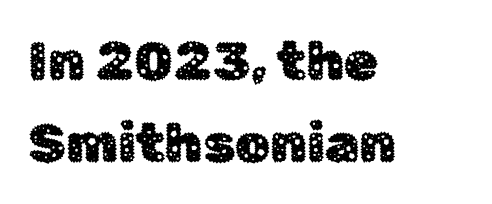
{"serif": "no", "italic": "no", "width": "normal", "stroke_contrast": "low", "x_height": "medium", "monospaced": "no", "underline": "no", "align": "left", "line_spacing": "normal", "line_spacing_ratio": 1.49, "letter_spacing": "normal", "letter_spacing_em": 0.0, "glyph_px": 55}
